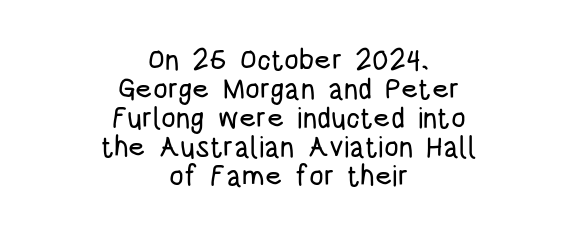
Characters remain perfectly vertical along every line. Quick note: interline space is minimal. The letterforms sit shoulder to shoulder at normal distance. Compared with a flush-left layout, this one balances lines on the center instead. Underline: absent.
